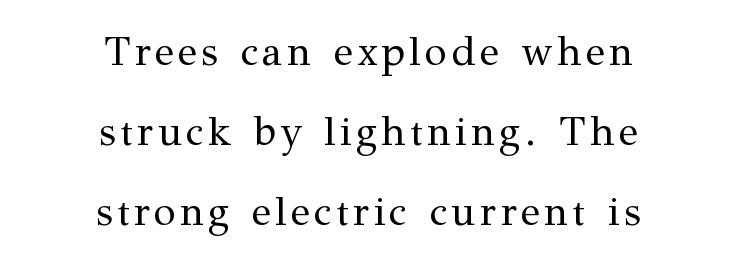
Q: Is the text bold? A: No.
Q: Is the text italic (slanted)? A: No, it is upright.
Q: Is the typeface a serif or a sans-serif typeface? A: Serif.
Q: Is the text underlined? A: No.
Q: How is the paragraph aligned? A: Centered.
Q: Is the spacing between lines tight, normal or loose? A: Loose.
Q: Width (condensed, normal, or wide)? A: Normal.
Q: Stroke contrast? A: Medium.
Q: x-height? A: Medium.
Q: Monospaced? A: No.
